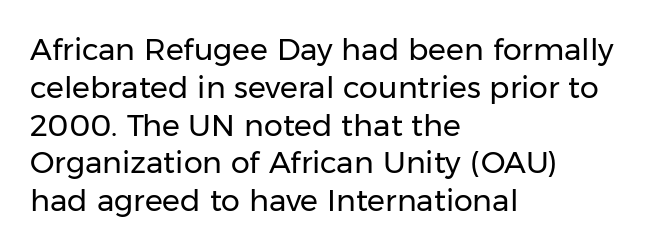
Q: Is the text bold? A: No.
Q: Is the text italic (slanted)? A: No, it is upright.
Q: Is the typeface a serif or a sans-serif typeface? A: Sans-serif.
Q: Is the text underlined? A: No.
Q: How is the paragraph aligned? A: Left-aligned.
Q: Is the spacing between letters normal or unusually wide? A: Normal.
Q: Is the spacing between lines tight, normal or loose? A: Normal.
Q: Width (condensed, normal, or wide)? A: Normal.
Q: Stroke contrast? A: Low.
Q: x-height? A: Medium.
Q: Monospaced? A: No.
